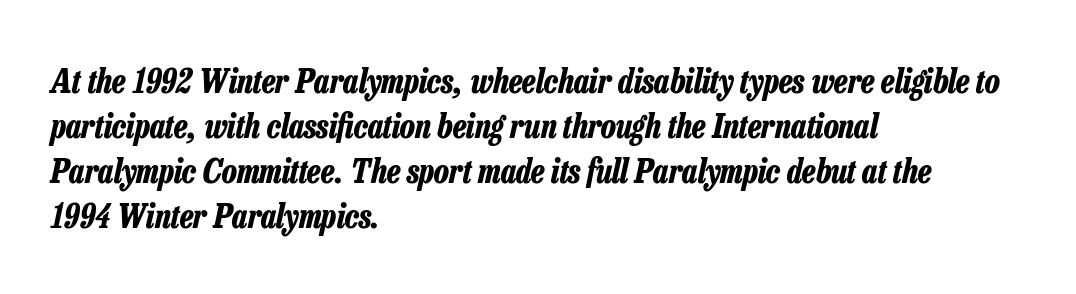
The passage shown is emphatically bold. The passage shown is typed in a proportional face where columns would drift. The space between consecutive lines is moderate. Every row of glyphs begins at an identical x-position on the left. Standard letterfit; no display-style spreading of the glyphs.
